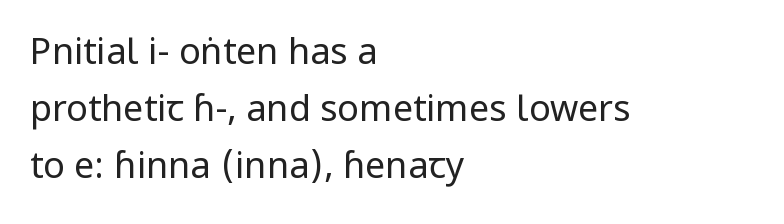
The image shows 36 px regular-weight, condensed sans-serif type, upright; set left-aligned, normal line spacing (1.59x), normal letter spacing, not underlined; low stroke contrast and a large x-height.
